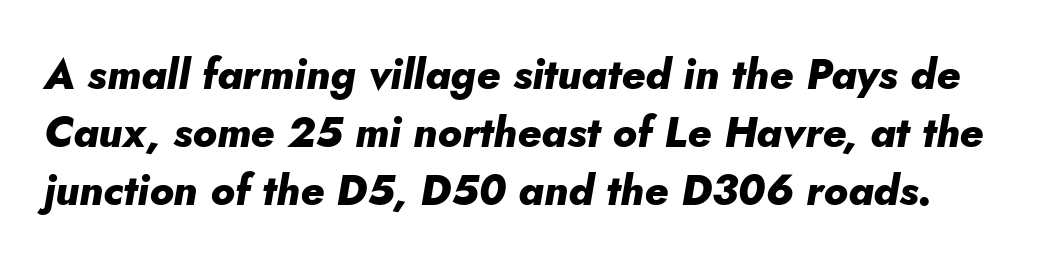
The image shows 42 px heavy type, italic (leaning right); set normal line spacing (1.38x), normal letter spacing, not underlined; low stroke contrast and a small x-height.
